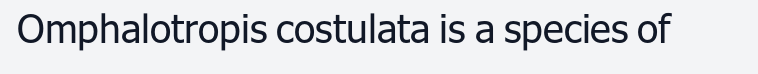
{"serif": "no", "italic": "no", "bold": "no", "weight": "regular", "width": "normal", "stroke_contrast": "low", "x_height": "medium", "monospaced": "no", "underline": "no", "letter_spacing": "normal", "letter_spacing_em": 0.0, "glyph_px": 39}
